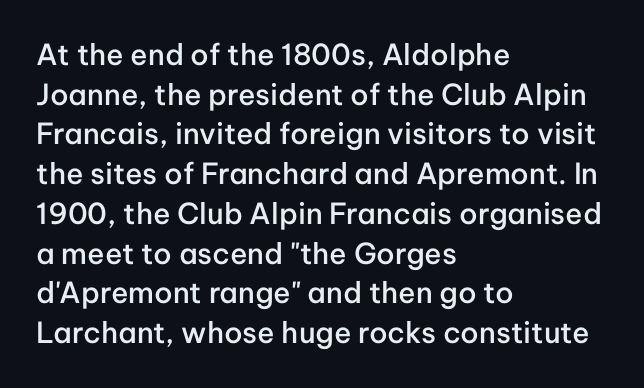
Q: Is the text bold? A: Semi-bold.
Q: Is the text italic (slanted)? A: No, it is upright.
Q: Is the typeface a serif or a sans-serif typeface? A: Sans-serif.
Q: Is the text underlined? A: No.
Q: How is the paragraph aligned? A: Left-aligned.
Q: Is the spacing between letters normal or unusually wide? A: Normal.
Q: Is the spacing between lines tight, normal or loose? A: Normal.
Q: Width (condensed, normal, or wide)? A: Normal.
Q: Stroke contrast? A: Low.
Q: x-height? A: Medium.
Q: Monospaced? A: No.
